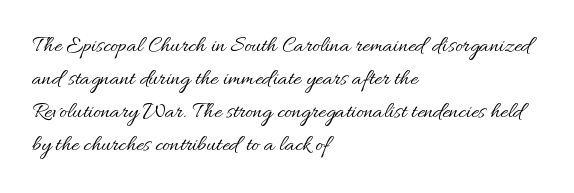
{"bold": "no", "underline": "no", "align": "left", "line_spacing": "normal", "line_spacing_ratio": 1.43, "letter_spacing": "normal", "letter_spacing_em": 0.0, "glyph_px": 23}
